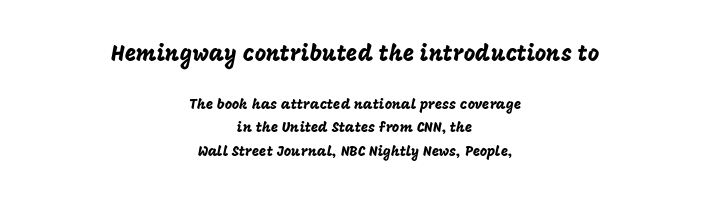
Q: Is the text italic (slanted)? A: Yes.
Q: Is the text underlined? A: No.
Q: How is the paragraph aligned? A: Centered.
Q: Is the spacing between letters normal or unusually wide? A: Normal.
Q: Is the spacing between lines tight, normal or loose? A: Normal.
Q: Which block of text is set in a larger size, the first (top) or the second (bottom)? A: The first (top) one.
